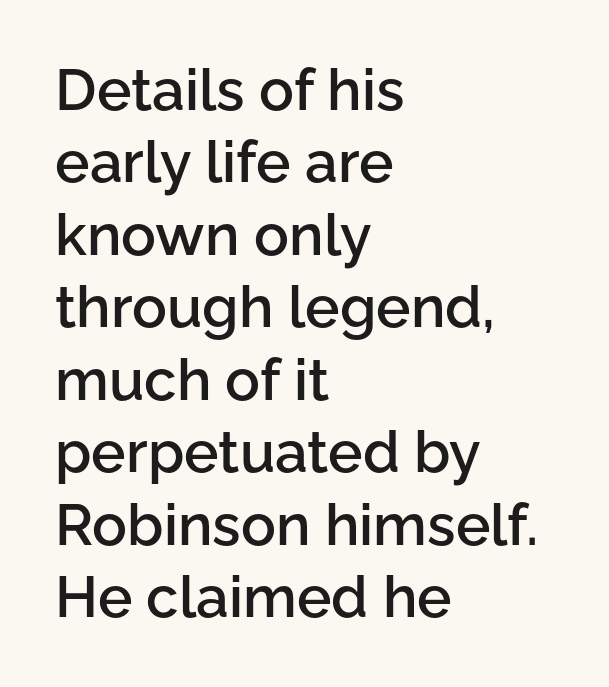
The image shows 58 px semibold sans-serif type, upright; set left-aligned, normal line spacing (1.25x), normal letter spacing, not underlined; low stroke contrast and a medium x-height.
